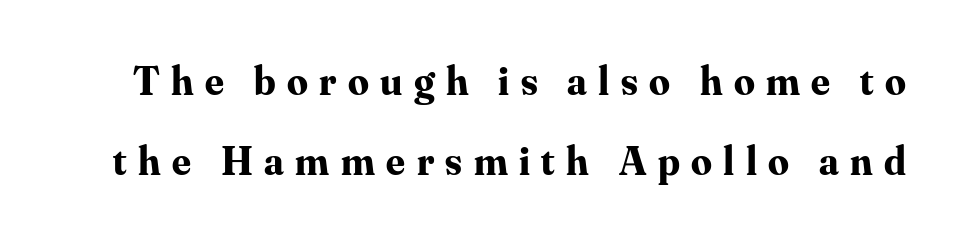
Q: Is the text bold? A: Yes.
Q: Is the text italic (slanted)? A: No, it is upright.
Q: Is the typeface a serif or a sans-serif typeface? A: Serif.
Q: Is the text underlined? A: No.
Q: Is the spacing between letters normal or unusually wide? A: Unusually wide.
Q: Is the spacing between lines tight, normal or loose? A: Loose.
Q: Width (condensed, normal, or wide)? A: Normal.
Q: Stroke contrast? A: Medium.
Q: x-height? A: Small.
Q: Monospaced? A: No.
